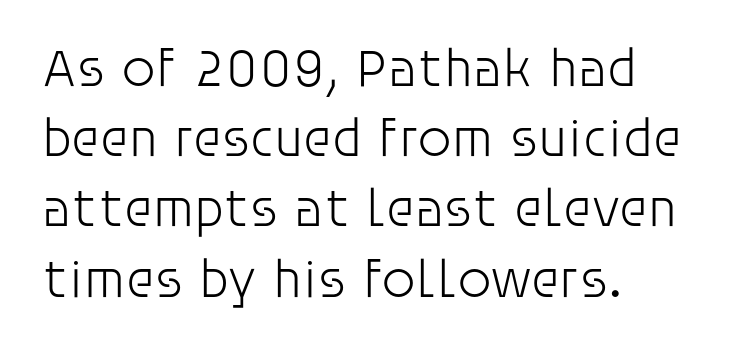
What kind of face is this? One without serifs — a sans. Each stroke keeps to a modest, everyday thickness or less. This rendering leaves character spacing at its baseline value. Proportional: the letters do not fall into vertical columns. The compositor pushed each line to the left boundary. The rows are spaced the way most documents space them.
